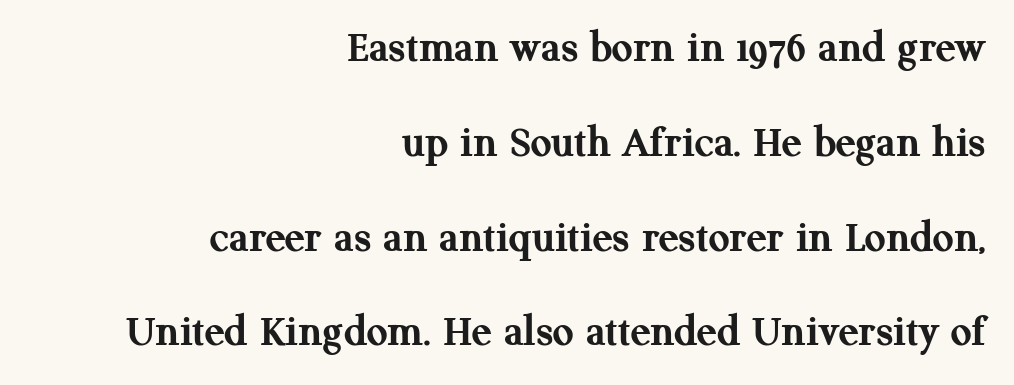
Does the copy run flush right? Yes — the right margin is perfectly even. In terms of letterspacing, this is plain default setting. The space between consecutive lines is lavish. The letters stand upright; this is a roman face. Classification — serif. Spacing verdict: proportional, widths tailored to each character.
